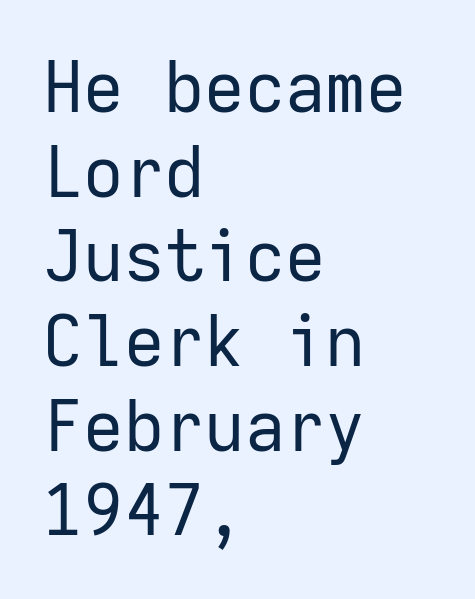
Q: Is the text bold? A: No.
Q: Is the text italic (slanted)? A: No, it is upright.
Q: Is the typeface a serif or a sans-serif typeface? A: Sans-serif.
Q: Is the text underlined? A: No.
Q: How is the paragraph aligned? A: Left-aligned.
Q: Is the spacing between letters normal or unusually wide? A: Normal.
Q: Width (condensed, normal, or wide)? A: Normal.
Q: Stroke contrast? A: Low.
Q: x-height? A: Medium.
Q: Monospaced? A: Yes.
